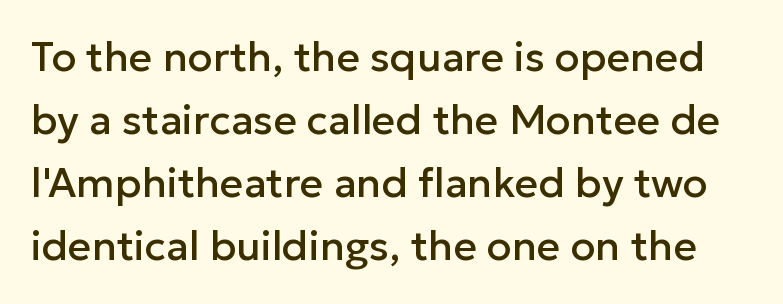
The image shows 41 px sans-serif type, upright; set normal line spacing (1.54x), normal letter spacing, not underlined; low stroke contrast and a medium x-height.
